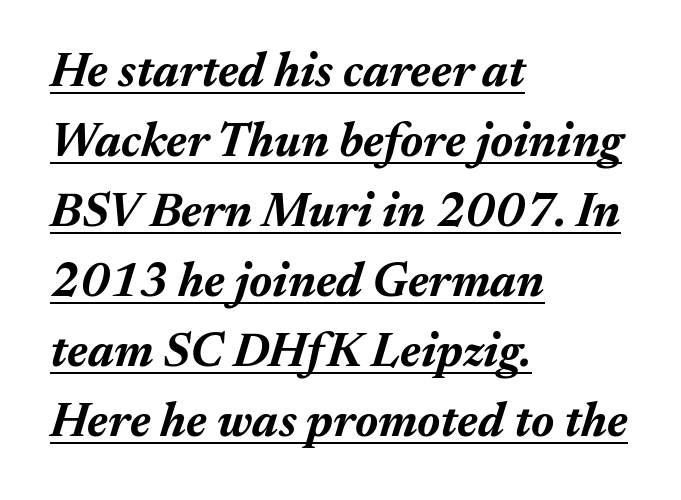
The image shows 48 px bold type, italic (leaning right); set left-aligned, normal line spacing (1.46x), normal letter spacing, underlined; medium stroke contrast and a medium x-height.
